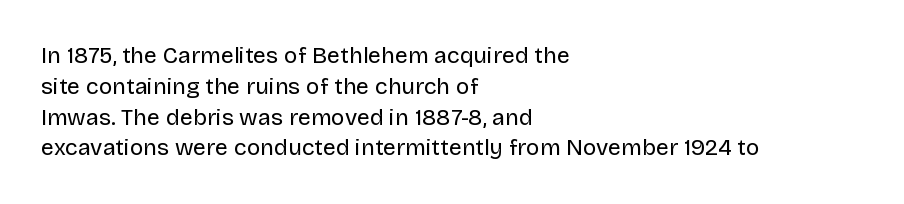
{"italic": "no", "bold": "no", "underline": "no", "align": "left", "line_spacing": "normal", "line_spacing_ratio": 1.34, "letter_spacing": "normal", "letter_spacing_em": 0.0, "glyph_px": 23}
